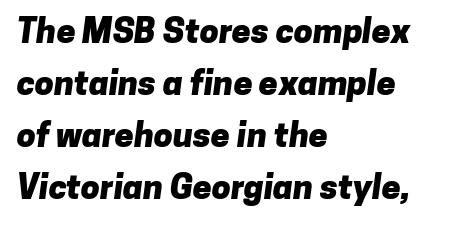
Words float on clear page, feet unadorned. The horizontal fit of the characters is conventional and even. Students, observe: this is what conventionally led text looks like. Font category for this specimen: sans-serif.
